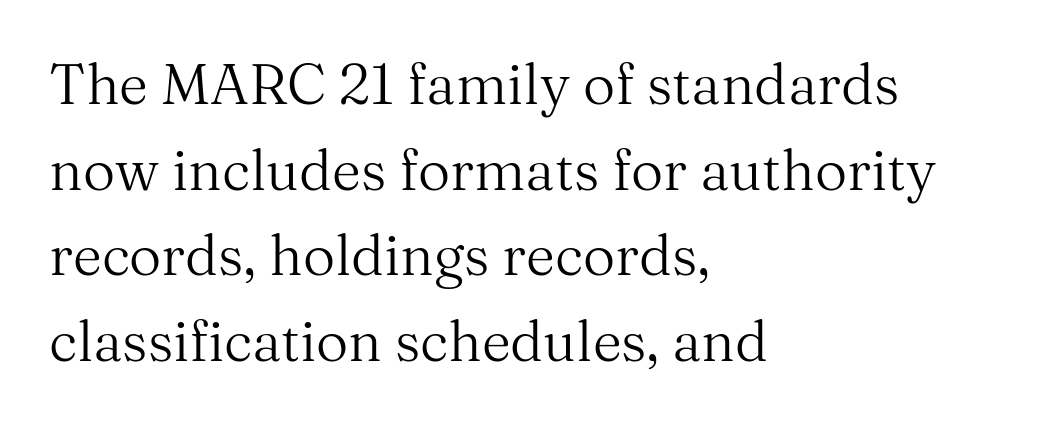
Stem width sits at or under what a default text font uses. Looks like regular typesetting: each glyph gets only the width it needs. Line beginnings align vertically; line endings do not. Notice how the stems are strictly vertical — no italics here.
